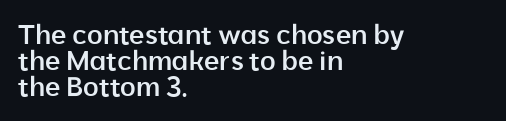
Q: Is the text bold? A: Semi-bold.
Q: Is the text italic (slanted)? A: No, it is upright.
Q: Is the text underlined? A: No.
Q: How is the paragraph aligned? A: Left-aligned.
Q: Is the spacing between letters normal or unusually wide? A: Normal.
Q: Is the spacing between lines tight, normal or loose? A: Tight.
